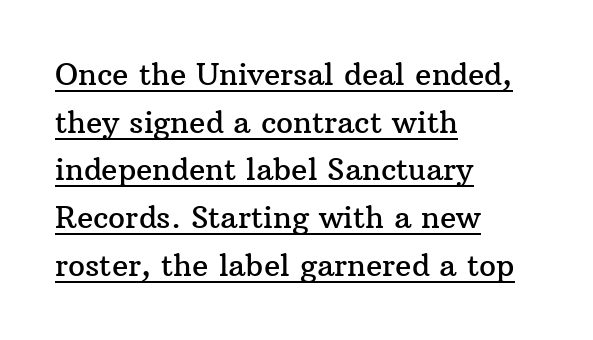
{"serif": "yes", "italic": "no", "width": "normal", "stroke_contrast": "medium", "x_height": "medium", "monospaced": "no", "underline": "yes", "align": "left", "line_spacing": "normal", "line_spacing_ratio": 1.59, "letter_spacing": "normal", "letter_spacing_em": 0.0, "glyph_px": 30}
